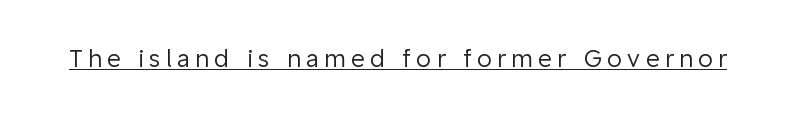
The axis of the letterforms is exactly vertical. No letter is thick-stroked: the sample isn't bold. The string is rendered with underlining switched on. Someone cranked the tracking dial way up on this one.
